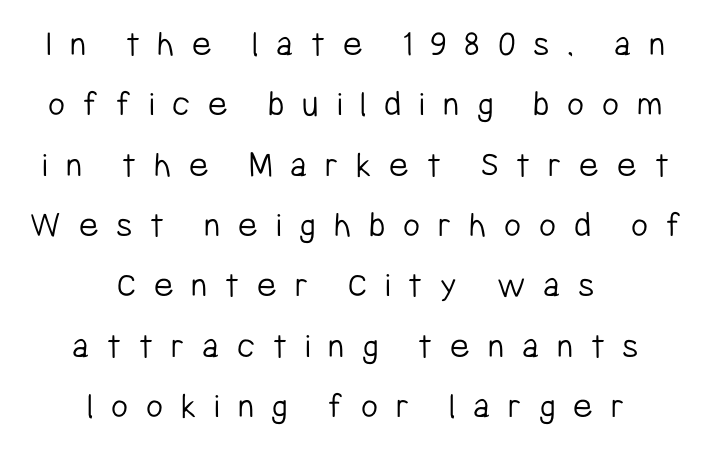
Q: Is the text bold? A: No.
Q: Is the text italic (slanted)? A: No, it is upright.
Q: Is the typeface a serif or a sans-serif typeface? A: Sans-serif.
Q: Is the text underlined? A: No.
Q: How is the paragraph aligned? A: Centered.
Q: Is the spacing between letters normal or unusually wide? A: Unusually wide.
Q: Is the spacing between lines tight, normal or loose? A: Normal.
Q: Width (condensed, normal, or wide)? A: Condensed.
Q: Stroke contrast? A: Low.
Q: x-height? A: Medium.
Q: Monospaced? A: No.
